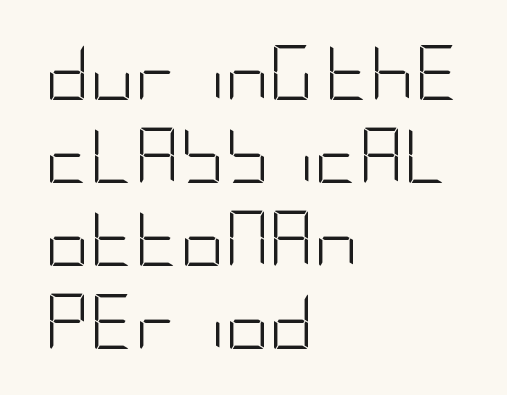
{"serif": "no", "italic": "no", "bold": "no", "weight": "light", "width": "condensed", "stroke_contrast": "low", "x_height": "large", "underline": "no", "align": "left", "line_spacing": "normal", "line_spacing_ratio": 1.51, "letter_spacing": "normal", "letter_spacing_em": 0.0, "glyph_px": 55}
